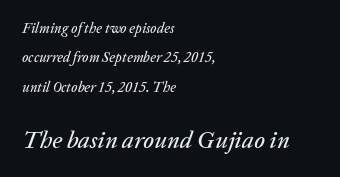
{"italic": "yes", "lean": "right", "slant_degrees": 20, "underline": "no", "align": "left", "line_spacing": "loose", "line_spacing_ratio": 2.1, "letter_spacing": "normal", "letter_spacing_em": 0.0, "larger_block": "second", "size_ratio": 1.71, "glyph_px": 24}
